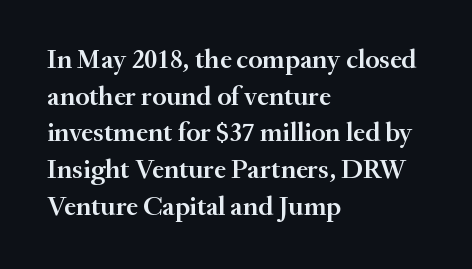
Successive baselines arrive at the customary interval. Nothing unusual about the tracking: characters are spaced as the font intends. Clear beneath every line of the passage. The lettering stays uniformly vertical, giving the passage a roman look. A somewhat darkened texture: the type is semibold rather than bold. Left-aligned paragraph, ragged on the right.
